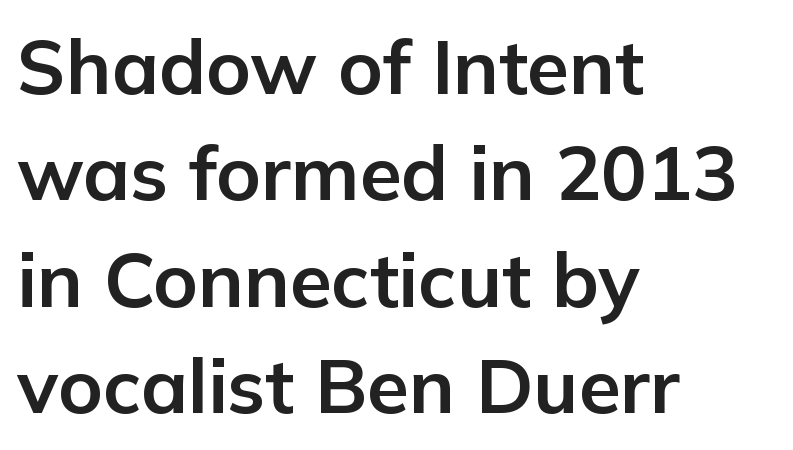
The image shows 76 px bold sans-serif type, upright; set left-aligned, normal line spacing (1.4x), normal letter spacing, not underlined; low stroke contrast and a medium x-height.
